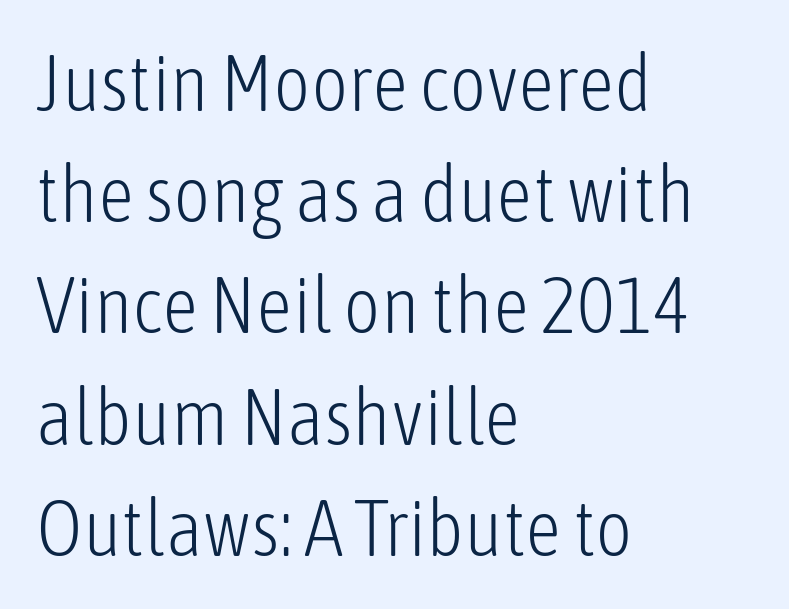
A quiet, ordinary-to-light weight characterises the typeface. The vertical gap from one line to the next is medium. The gaps between neighbouring characters are ordinary and unremarkable. Alignment: flush left. No italicization has been applied; the sample stays upright.
